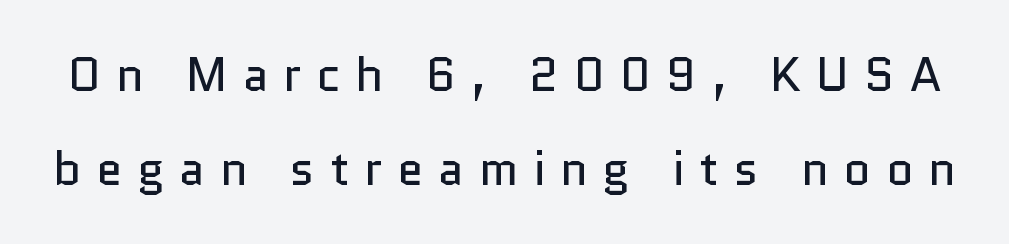
{"serif": "no", "italic": "no", "bold": "no", "weight": "regular", "width": "normal", "stroke_contrast": "low", "x_height": "medium", "monospaced": "no", "underline": "no", "line_spacing": "loose", "line_spacing_ratio": 1.99, "letter_spacing": "wide", "letter_spacing_em": 0.32, "glyph_px": 47}
